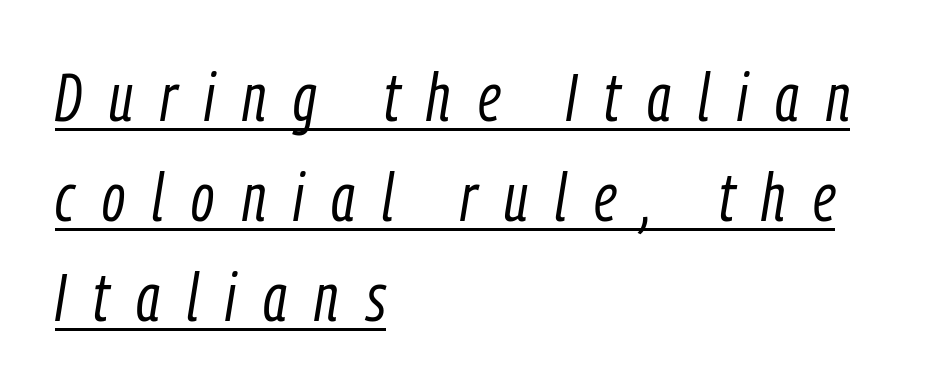
The rendering uses natural spacing where letterforms have individual widths. The letterforms stand isolated, each surrounded by extra space. Students, observe: this is what conventionally led text looks like. This rendering uses left alignment, leaving the right contour irregular.
